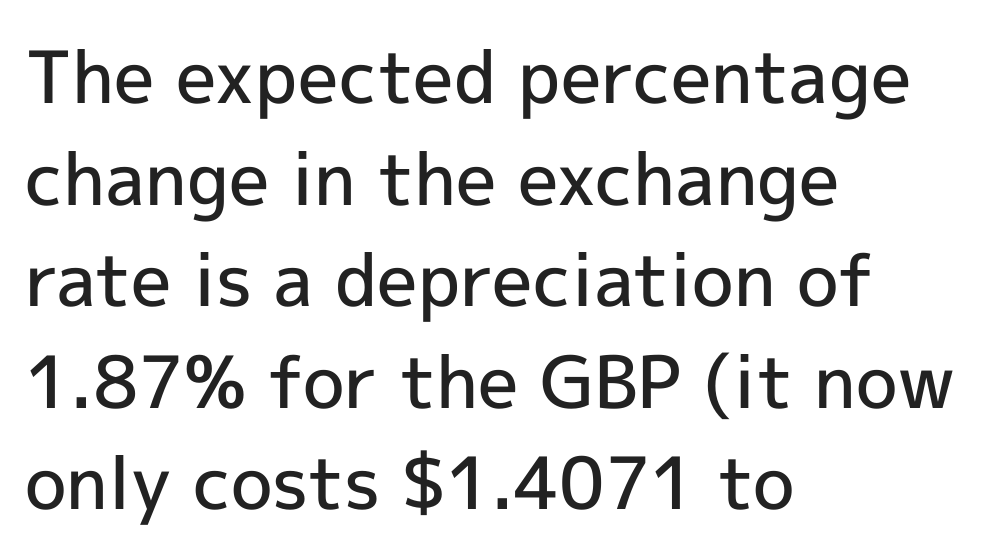
{"serif": "no", "italic": "no", "bold": "semi", "weight": "semibold", "width": "normal", "x_height": "medium", "monospaced": "no", "underline": "no", "align": "left", "line_spacing": "normal", "line_spacing_ratio": 1.41, "letter_spacing": "normal", "letter_spacing_em": 0.0, "glyph_px": 72}
